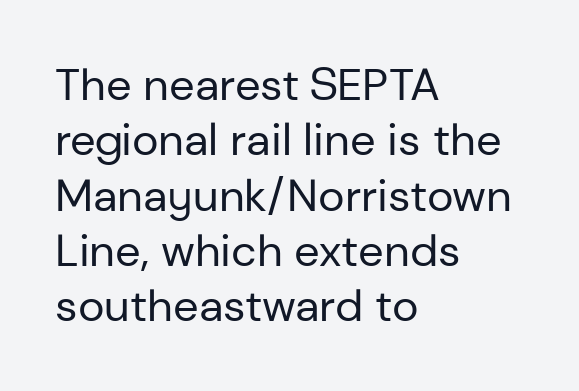
{"serif": "no", "italic": "no", "bold": "no", "weight": "regular", "width": "normal", "stroke_contrast": "low", "x_height": "medium", "monospaced": "no", "underline": "no", "align": "left", "line_spacing_ratio": 1.23, "letter_spacing": "normal", "letter_spacing_em": 0.0, "glyph_px": 45}
